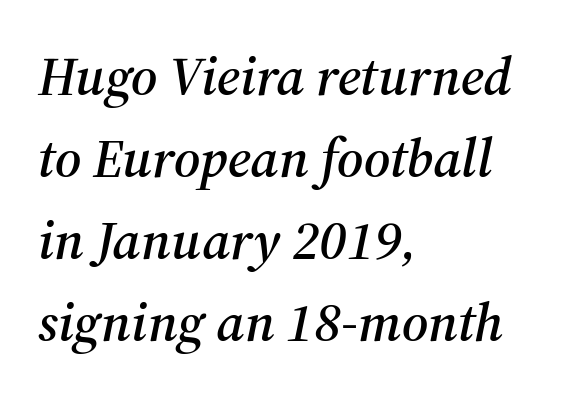
{"serif": "yes", "italic": "yes", "lean": "right", "slant_degrees": 12, "width": "normal", "stroke_contrast": "medium", "x_height": "medium", "monospaced": "no", "underline": "no", "align": "left", "line_spacing": "normal", "line_spacing_ratio": 1.49, "letter_spacing": "normal", "letter_spacing_em": 0.0, "glyph_px": 55}
